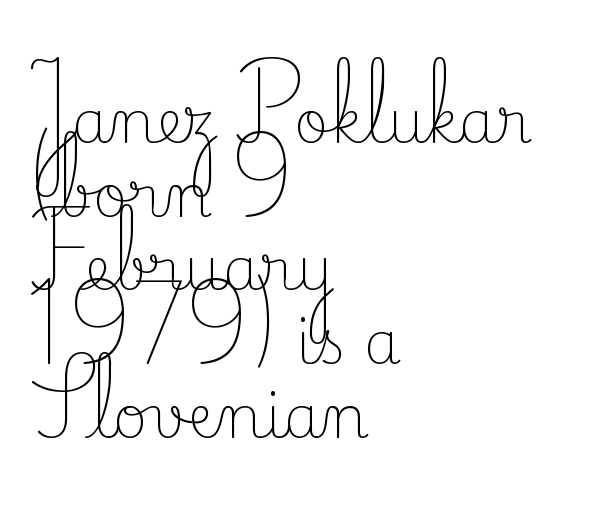
{"serif": "yes", "italic": "no", "bold": "no", "weight": "light", "width": "normal", "stroke_contrast": "low", "x_height": "small", "monospaced": "no", "underline": "no", "align": "left", "line_spacing": "normal", "line_spacing_ratio": 1.25, "letter_spacing": "normal", "letter_spacing_em": 0.0, "glyph_px": 59}
